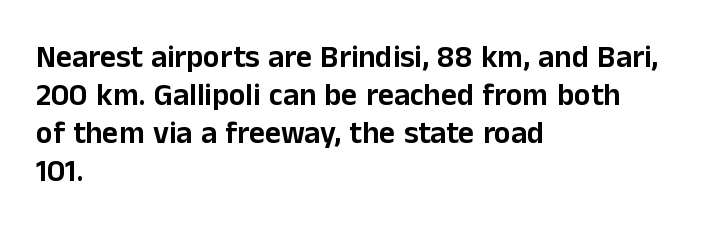
Typographically, this falls in the sans-serif category. Descenders are the only things crossing below the line. No extra tracking has been applied to these lines. These lines are rendered in a variable-pitch font.
